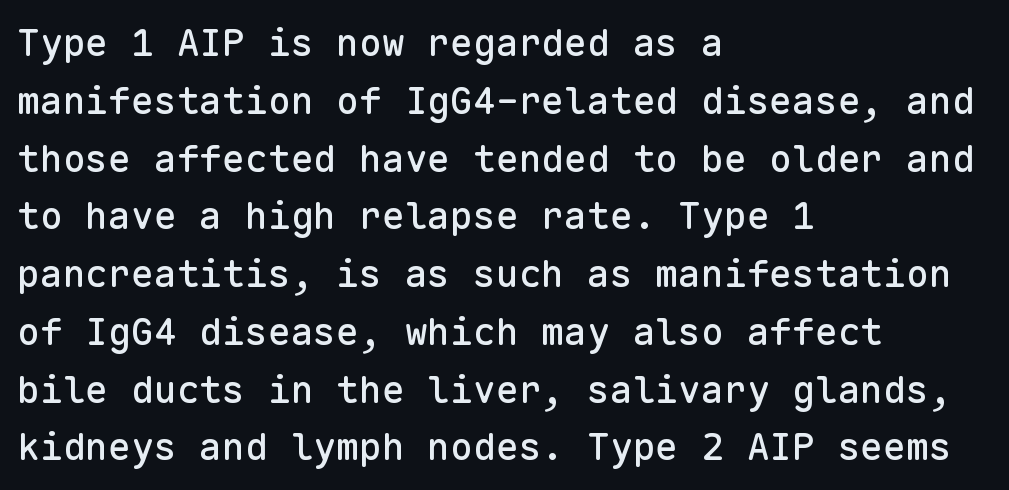
Q: Is the text italic (slanted)? A: No, it is upright.
Q: Is the typeface a serif or a sans-serif typeface? A: Sans-serif.
Q: Is the text underlined? A: No.
Q: How is the paragraph aligned? A: Left-aligned.
Q: Is the spacing between letters normal or unusually wide? A: Normal.
Q: Is the spacing between lines tight, normal or loose? A: Normal.
Q: Width (condensed, normal, or wide)? A: Normal.
Q: Stroke contrast? A: Low.
Q: x-height? A: Medium.
Q: Monospaced? A: Yes.
